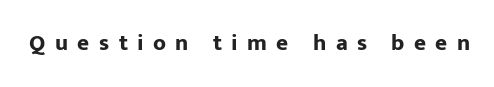
The image shows 23 px bold type, upright; set unusually wide letter spacing (+0.41 em), not underlined.
